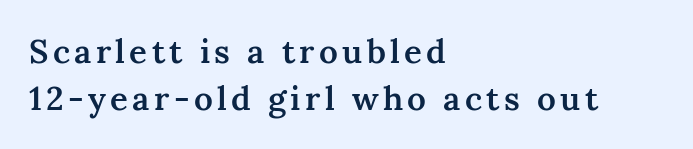
Is the type bold? Partly — it's a semibold, heavier than regular but not fully bold. Does the type have serifs? Yes, each stem ends in a small foot. Casual observation: everything's shoved over to the left. Is there any slant? The stems are plumb. Descenders are the only things crossing below the line. The lines sit at an ordinary, default distance from one another.
